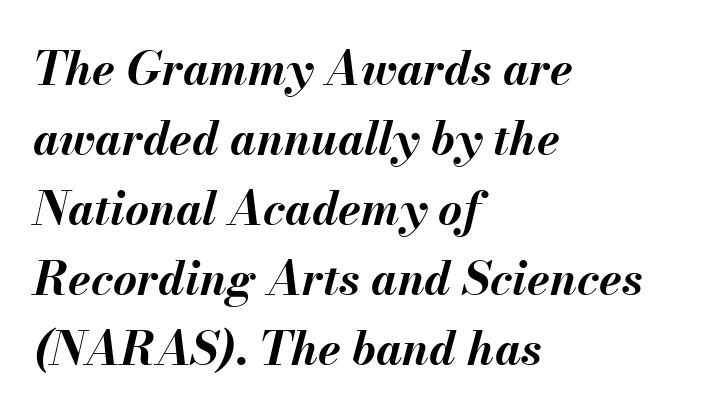
Observe the ordinary spacing: letters are neighbours, not strangers. The rendering anchors every line to the left-hand side. Tall strokes in this sample are angled rather than plumb. Think of a printed novel: that variable character pitch is what you see here. Stroke thickness is high; the sample reads as a true bold.
